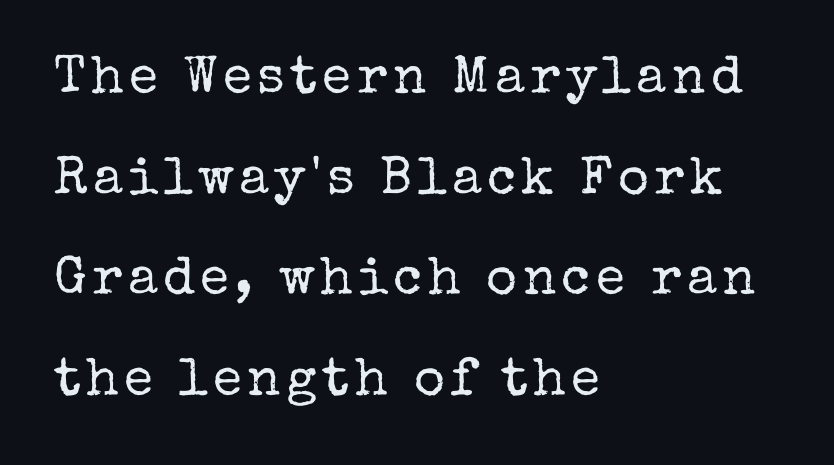
The image shows 53 px regular-weight serif type, upright; set left-aligned, loose line spacing (1.9x), not underlined; low stroke contrast and a medium x-height.
